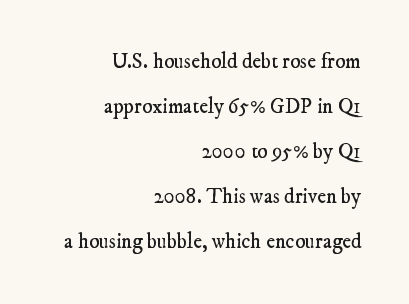
{"bold": "no", "underline": "no", "align": "right", "line_spacing": "loose", "line_spacing_ratio": 2.14, "letter_spacing": "normal", "letter_spacing_em": 0.0, "glyph_px": 21}
